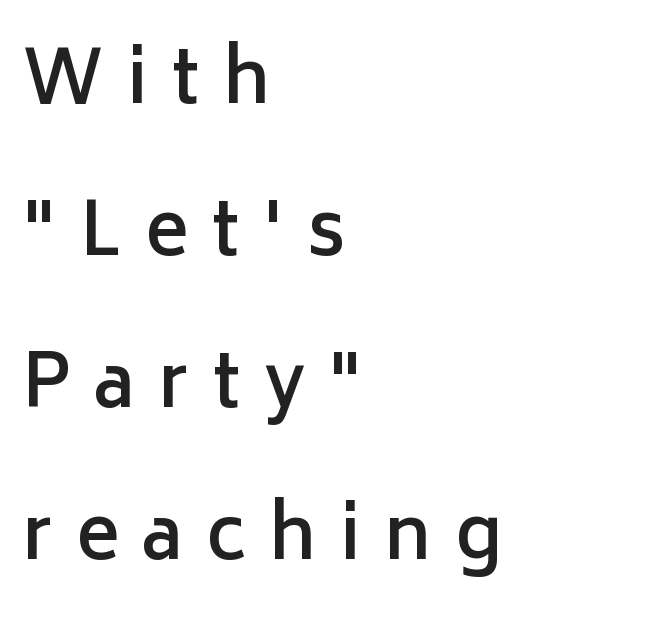
Glyph-to-glyph distance is far greater than everyday printed text. If you measured baseline to baseline, you'd find a long distance. Clear beneath every line of the passage. Which margin do the lines hug? The left one — the right edge is uneven. Unlike a traditional serif, this face leaves its strokes unadorned. The typography opts for an upright posture over an oblique one.
